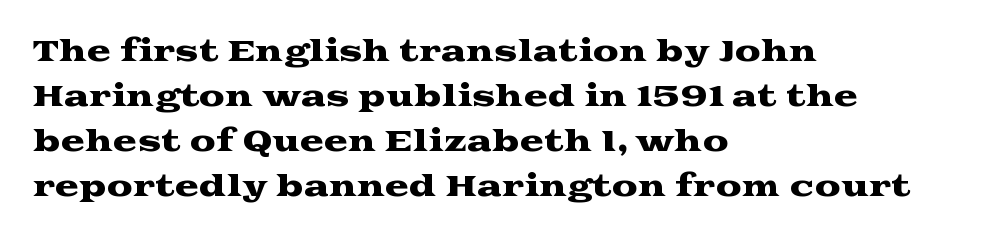
Q: Is the text italic (slanted)? A: No, it is upright.
Q: Is the typeface a serif or a sans-serif typeface? A: Serif.
Q: Is the text underlined? A: No.
Q: How is the paragraph aligned? A: Left-aligned.
Q: Is the spacing between letters normal or unusually wide? A: Normal.
Q: Is the spacing between lines tight, normal or loose? A: Normal.
Q: Width (condensed, normal, or wide)? A: Wide.
Q: Stroke contrast? A: Medium.
Q: x-height? A: Medium.
Q: Monospaced? A: No.
